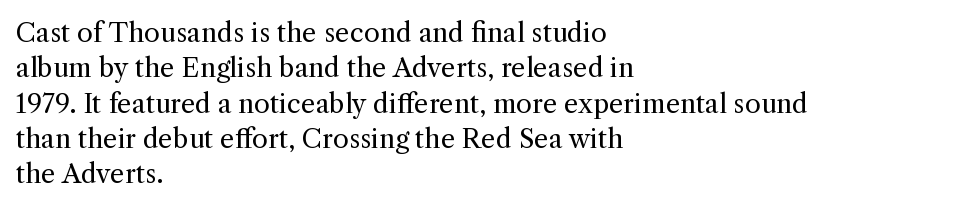
Vertically, the passage feels balanced, rows spaced as you'd expect. No italicization has been applied; the sample stays upright. A bare baseline throughout the passage. Think standard paragraph weight, or any step lighter than that.
